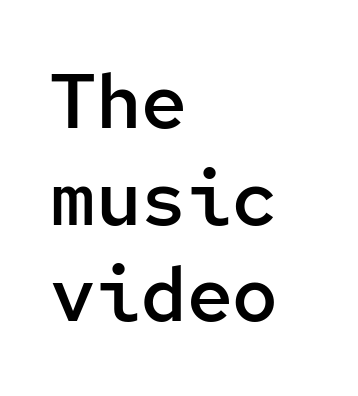
{"serif": "no", "italic": "no", "bold": "semi", "weight": "semibold", "width": "normal", "stroke_contrast": "low", "x_height": "medium", "monospaced": "yes", "underline": "no", "align": "left", "line_spacing": "normal", "line_spacing_ratio": 1.27, "letter_spacing": "normal", "letter_spacing_em": 0.0, "glyph_px": 76}
